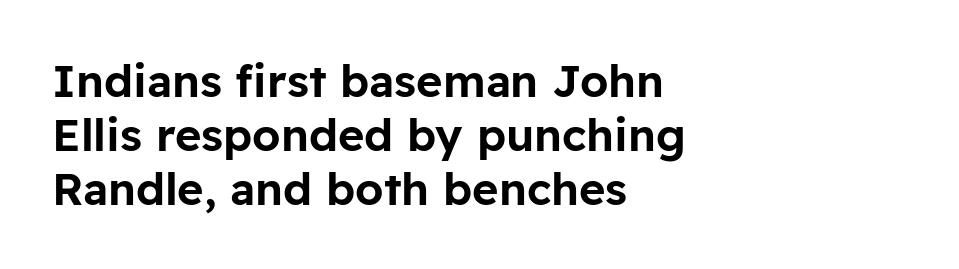
Q: Is the text italic (slanted)? A: No, it is upright.
Q: Is the typeface a serif or a sans-serif typeface? A: Sans-serif.
Q: Is the text underlined? A: No.
Q: How is the paragraph aligned? A: Left-aligned.
Q: Is the spacing between letters normal or unusually wide? A: Normal.
Q: Width (condensed, normal, or wide)? A: Normal.
Q: Stroke contrast? A: Low.
Q: x-height? A: Medium.
Q: Monospaced? A: No.
